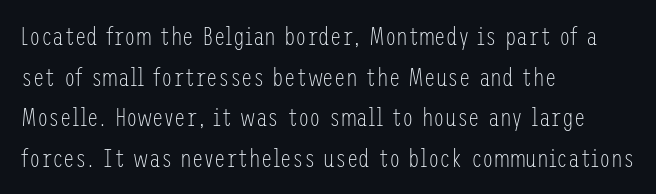
{"italic": "no", "bold": "no", "underline": "no", "align": "left", "line_spacing": "normal", "line_spacing_ratio": 1.56, "letter_spacing": "normal", "letter_spacing_em": 0.0, "glyph_px": 26}
